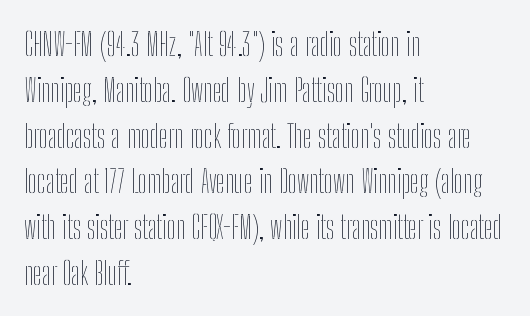
The paragraph shown leans on its left margin. The letterforms sit at book weight or below. The foot of each line stays bare and open. No extra tracking has been applied to these lines. Does the leading feel generous? No, just average.
